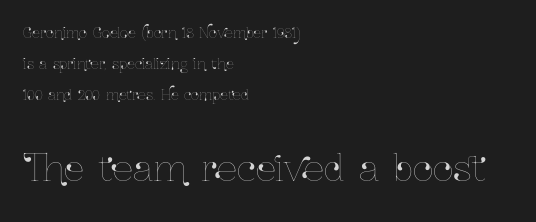
{"italic": "no", "width": "condensed", "stroke_contrast": "low", "x_height": "medium", "monospaced": "no", "underline": "no", "align": "left", "line_spacing": "loose", "line_spacing_ratio": 2.2, "letter_spacing": "normal", "letter_spacing_em": 0.0, "larger_block": "second", "size_ratio": 2.57, "glyph_px": 36}
